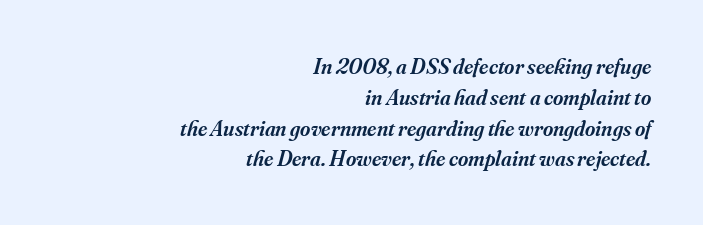
Q: Is the text bold? A: Semi-bold.
Q: Is the text italic (slanted)? A: Yes, it leans right by about 16 degrees.
Q: Is the text underlined? A: No.
Q: How is the paragraph aligned? A: Right-aligned.
Q: Is the spacing between letters normal or unusually wide? A: Normal.
Q: Is the spacing between lines tight, normal or loose? A: Normal.
